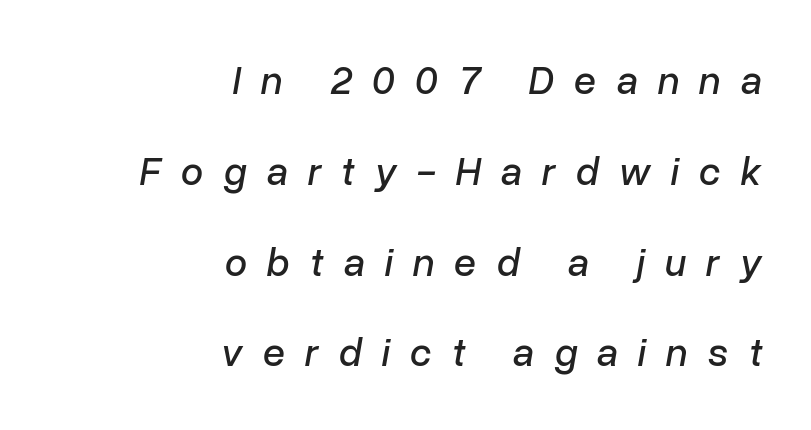
{"italic": "yes", "lean": "right", "slant_degrees": 10, "width": "normal", "stroke_contrast": "low", "x_height": "medium", "monospaced": "no", "underline": "no", "align": "right", "line_spacing": "loose", "line_spacing_ratio": 2.27, "letter_spacing": "wide", "letter_spacing_em": 0.5, "glyph_px": 40}
